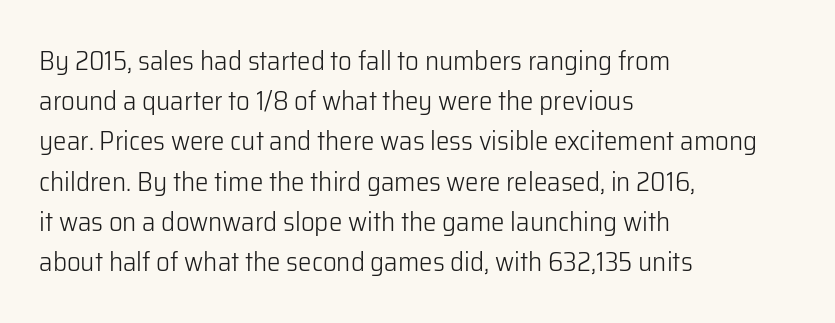
{"italic": "no", "bold": "no", "underline": "no", "align": "left", "line_spacing": "normal", "line_spacing_ratio": 1.49, "letter_spacing": "normal", "letter_spacing_em": 0.0, "glyph_px": 27}
